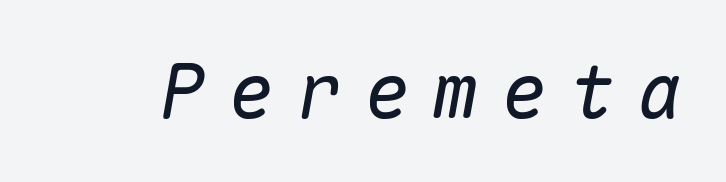
Q: Is the text bold? A: No.
Q: Is the text italic (slanted)? A: Yes, it leans right by about 10 degrees.
Q: Is the text underlined? A: No.
Q: Is the spacing between letters normal or unusually wide? A: Unusually wide.
Q: Width (condensed, normal, or wide)? A: Normal.
Q: Stroke contrast? A: Low.
Q: x-height? A: Medium.
Q: Monospaced? A: Yes.
